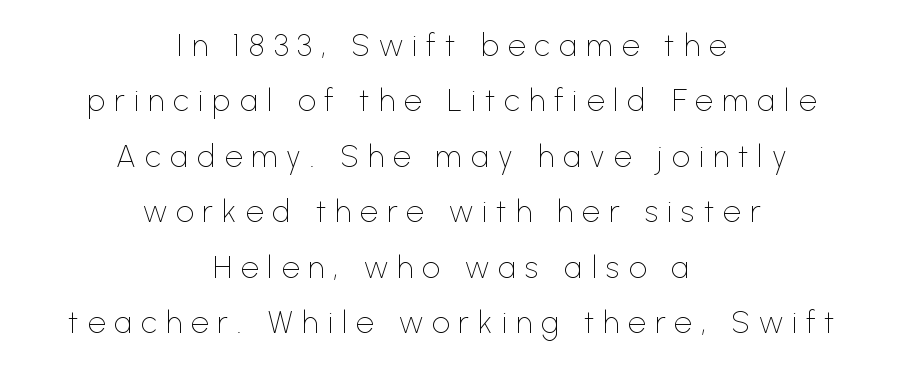
{"serif": "no", "italic": "no", "bold": "no", "weight": "thin", "width": "normal", "stroke_contrast": "low", "x_height": "medium", "monospaced": "no", "underline": "no", "align": "center", "line_spacing_ratio": 1.79, "letter_spacing": "wide", "letter_spacing_em": 0.29, "glyph_px": 31}
